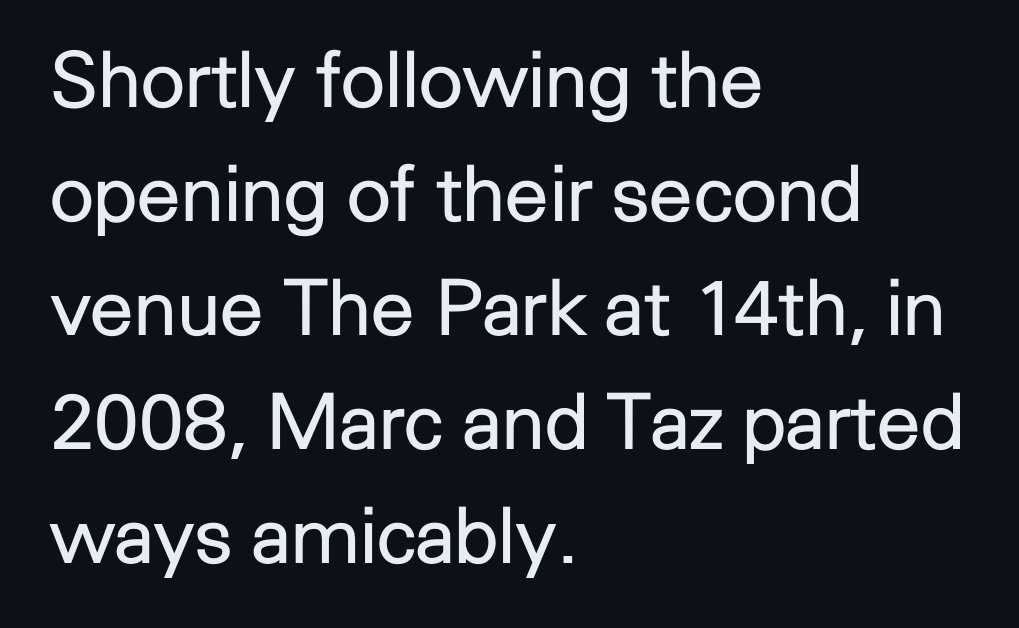
Nobody drew a line under any word here. Compared with typical body copy, the letter spacing here is the same. Is there any slant? The stems are plumb. Stroke mass is kept to a normal reading level or below. These lines stack with their left ends in a neat column.
